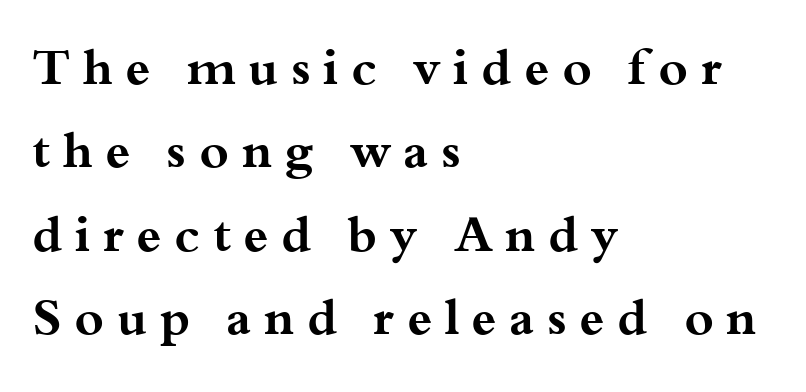
Q: Is the text bold? A: Yes.
Q: Is the text italic (slanted)? A: No, it is upright.
Q: Is the typeface a serif or a sans-serif typeface? A: Serif.
Q: Is the text underlined? A: No.
Q: How is the paragraph aligned? A: Left-aligned.
Q: Is the spacing between letters normal or unusually wide? A: Unusually wide.
Q: Is the spacing between lines tight, normal or loose? A: Normal.
Q: Width (condensed, normal, or wide)? A: Wide.
Q: Stroke contrast? A: Medium.
Q: x-height? A: Small.
Q: Monospaced? A: No.
